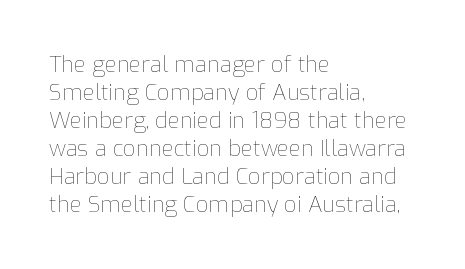
No extra ink here — the face is not bold. Students, observe: this is what conventionally led text looks like. Visually the block forms a straight wall on the left and a jagged coastline on the right. Clear beneath every line of the passage.
